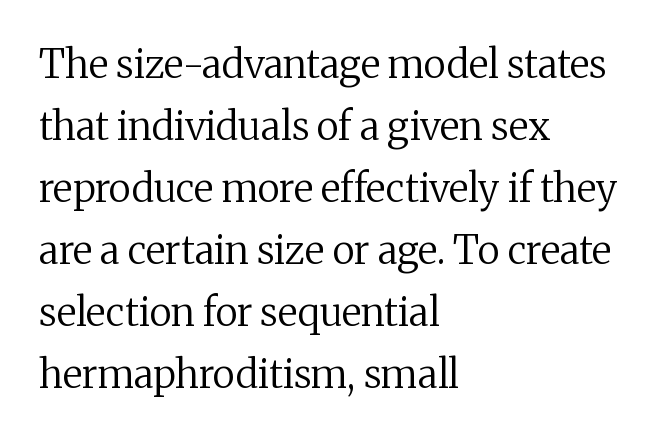
Q: Is the text bold? A: No.
Q: Is the text italic (slanted)? A: No, it is upright.
Q: Is the typeface a serif or a sans-serif typeface? A: Serif.
Q: Is the text underlined? A: No.
Q: How is the paragraph aligned? A: Left-aligned.
Q: Is the spacing between letters normal or unusually wide? A: Normal.
Q: Is the spacing between lines tight, normal or loose? A: Normal.
Q: Width (condensed, normal, or wide)? A: Normal.
Q: Stroke contrast? A: Medium.
Q: x-height? A: Medium.
Q: Monospaced? A: No.
